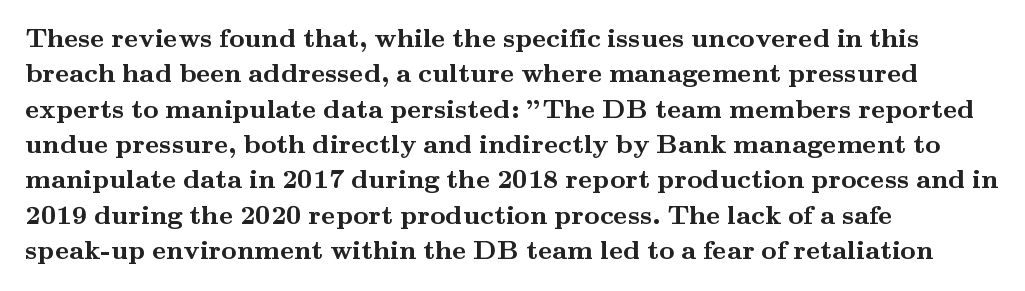
Q: Is the text bold? A: Yes.
Q: Is the text italic (slanted)? A: No, it is upright.
Q: Is the text underlined? A: No.
Q: How is the paragraph aligned? A: Left-aligned.
Q: Is the spacing between letters normal or unusually wide? A: Normal.
Q: Is the spacing between lines tight, normal or loose? A: Normal.
